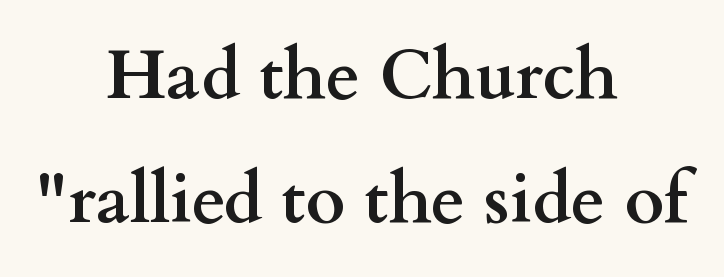
Note the varied advance widths — an 'i' is clearly narrower than an 'm'. Posture: upright roman. Line starts and ends both wander, symmetrically. Does the weight exceed regular? Yes, all the way to bold. Any mark beneath the type? The region is blank. These lines keep a tight, regular rhythm from letter to letter.
